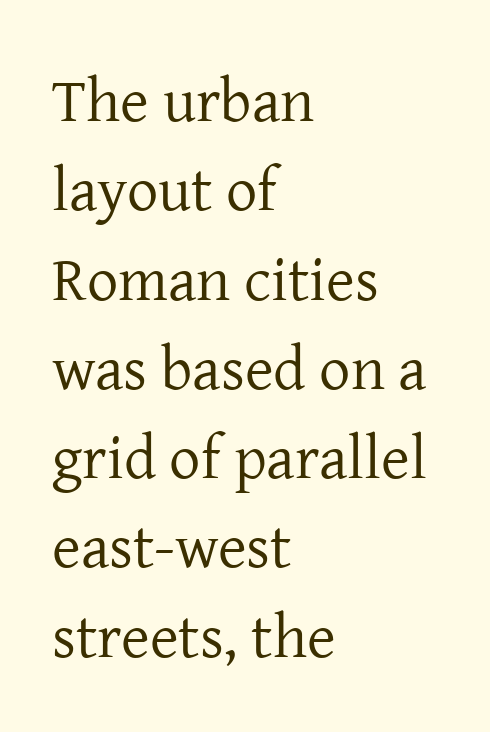
The strip under each line holds only bare page. The tracking reads as untouched default to a designer's eye. Quick note: not italic, upright. You could not count columns in this text — the font is proportionally spaced. Regarding leading, the lines here are spaced in the standard way. Yep, those are serifs on the letters.
